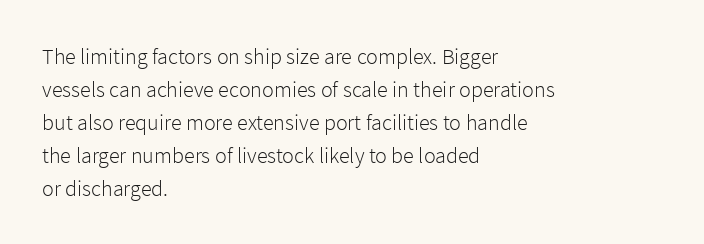
The image shows 22 px text type, upright; set left-aligned, normal line spacing (1.5x), normal letter spacing, not underlined.
